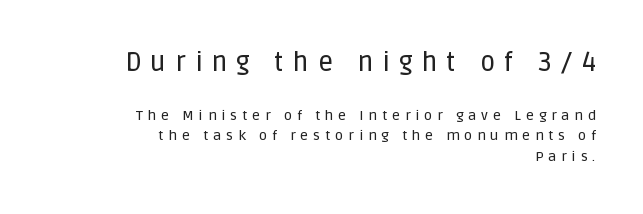
Q: Is the text italic (slanted)? A: No, it is upright.
Q: Is the text underlined? A: No.
Q: How is the paragraph aligned? A: Right-aligned.
Q: Is the spacing between letters normal or unusually wide? A: Unusually wide.
Q: Is the spacing between lines tight, normal or loose? A: Normal.
Q: Which block of text is set in a larger size, the first (top) or the second (bottom)? A: The first (top) one.
